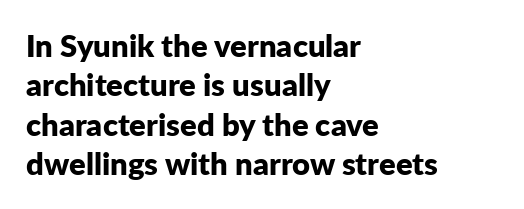
The image shows 31 px bold sans-serif type, upright; set left-aligned, normal line spacing (1.27x), normal letter spacing, not underlined; low stroke contrast and a medium x-height.
